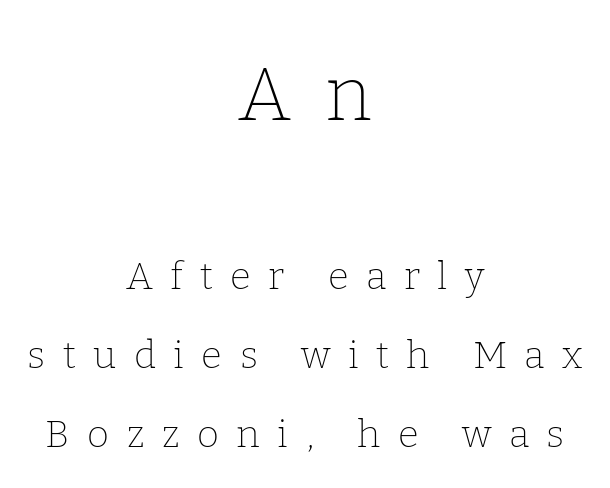
The image shows 75 px thin serif type, upright; set centered, loose line spacing (2.08x), unusually wide letter spacing (+0.46 em), not underlined; the first (top) block is 1.97x larger; low stroke contrast and a medium x-height.
